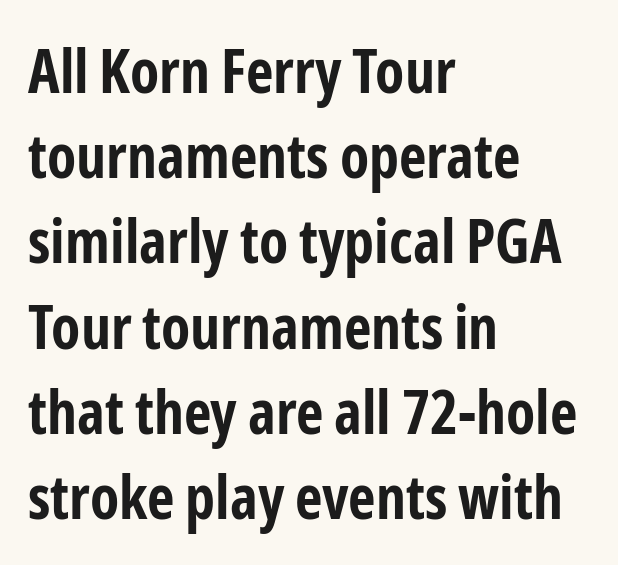
Q: Is the text bold? A: Yes.
Q: Is the text italic (slanted)? A: No, it is upright.
Q: Is the typeface a serif or a sans-serif typeface? A: Sans-serif.
Q: Is the text underlined? A: No.
Q: How is the paragraph aligned? A: Left-aligned.
Q: Is the spacing between letters normal or unusually wide? A: Normal.
Q: Is the spacing between lines tight, normal or loose? A: Normal.
Q: Width (condensed, normal, or wide)? A: Condensed.
Q: Stroke contrast? A: Low.
Q: x-height? A: Medium.
Q: Monospaced? A: No.
